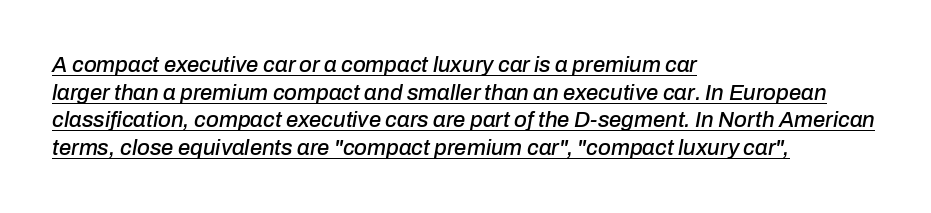
The image shows 22 px text type, italic (leaning right); set left-aligned, normal line spacing (1.26x), normal letter spacing, underlined.
